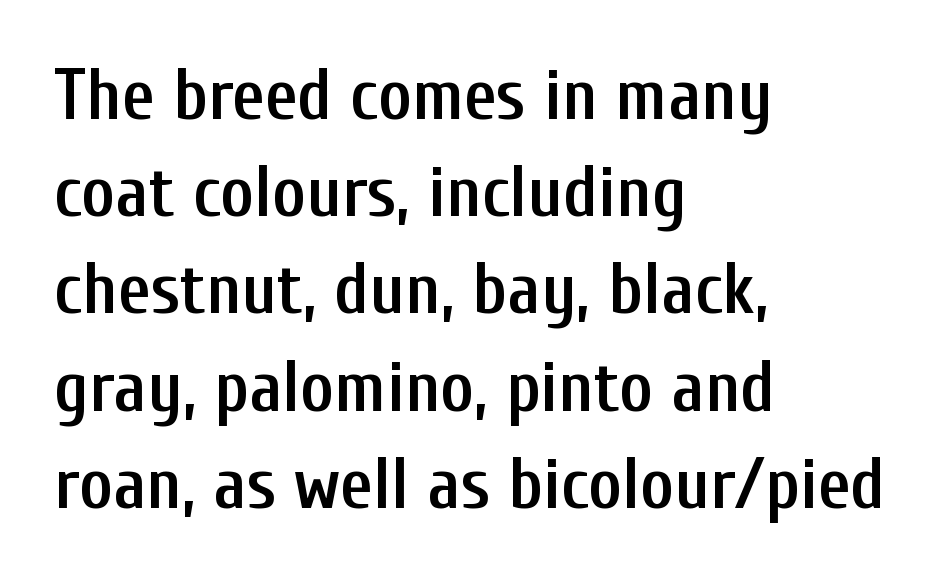
The image shows 72 px semibold, condensed sans-serif type, upright; set left-aligned, normal line spacing (1.35x), normal letter spacing, not underlined; low stroke contrast and a medium x-height.
